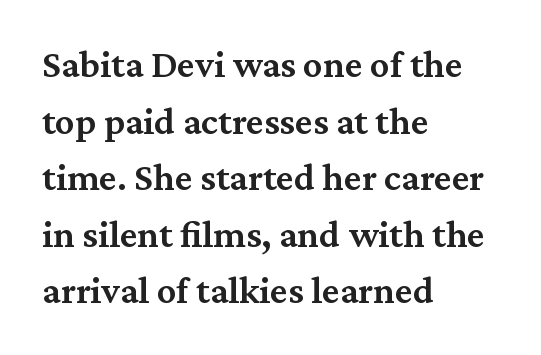
You can tell it's not italic because the verticals are truly vertical. Words float on clear page, feet unadorned. These lines sit exactly where default settings would place them. Spacing between characters is what you'd get straight out of the box.
